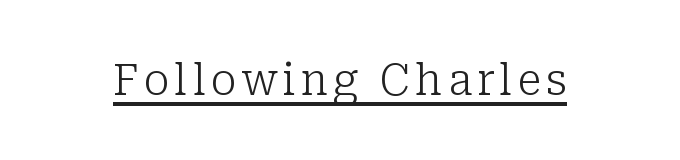
The image shows 44 px light serif type, upright; set underlined; low stroke contrast and a medium x-height.
